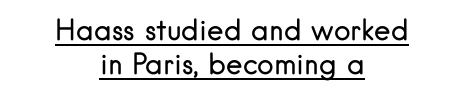
These glyphs show unthickened strokes, regular width or finer. The line texture is even and compact thanks to regular tracking. Here the designer chose a conventional face with non-uniform glyph widths. Leftover space on each line is divided equally before and after the words. The face used here appears with an underline applied.
